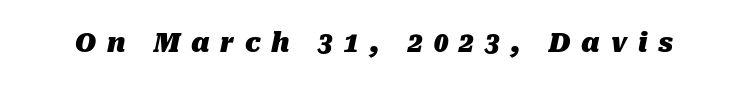
{"italic": "yes", "lean": "right", "slant_degrees": 10, "bold": "yes", "underline": "no", "letter_spacing": "wide", "letter_spacing_em": 0.42, "glyph_px": 26}
